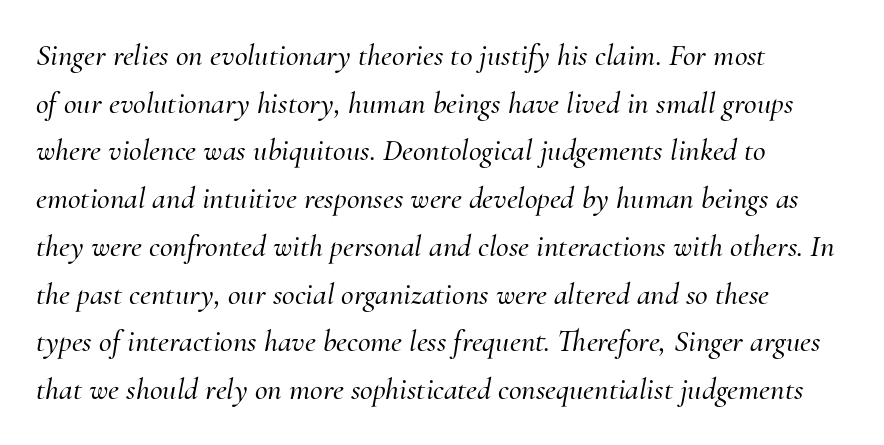
The image shows 31 px serif type, italic (leaning right); set left-aligned, normal line spacing (1.54x), normal letter spacing, not underlined; medium stroke contrast and a small x-height.
